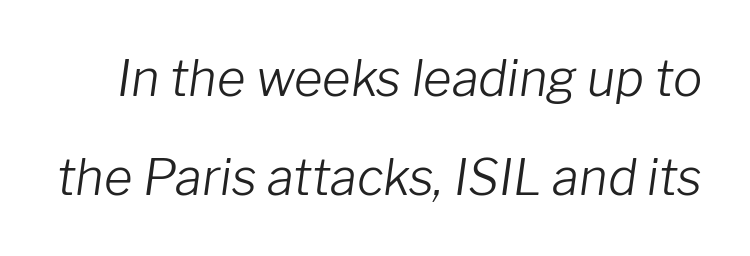
The image shows 49 px light type, italic (leaning right); set loose line spacing (2.02x), normal letter spacing, not underlined; low stroke contrast and a medium x-height.
